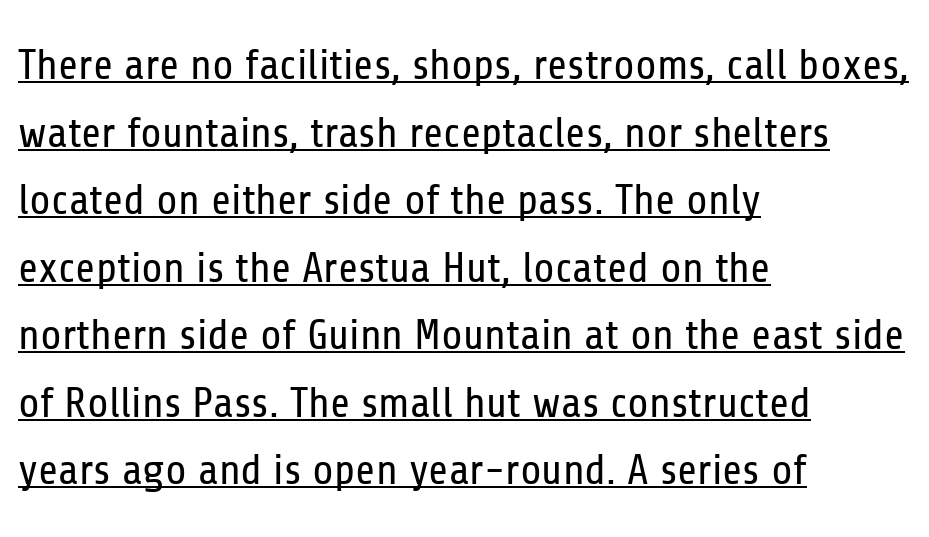
The image shows 43 px regular-weight, condensed sans-serif type, upright; set left-aligned, normal line spacing (1.57x), normal letter spacing, underlined; low stroke contrast and a medium x-height.
